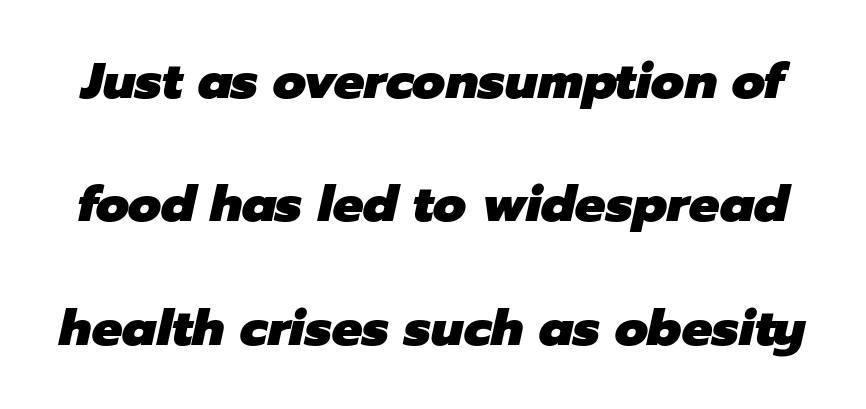
{"italic": "yes", "lean": "right", "slant_degrees": 12, "bold": "yes", "weight": "heavy", "width": "normal", "stroke_contrast": "low", "x_height": "medium", "monospaced": "no", "underline": "no", "line_spacing": "loose", "line_spacing_ratio": 2.42, "letter_spacing": "normal", "letter_spacing_em": 0.0, "glyph_px": 51}
